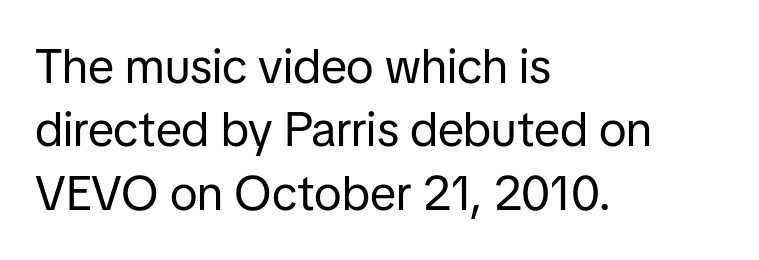
Each word holds together tightly as a unit, with standard inter-letter gaps. How would I describe the line gaps? Plain and ordinary. Typeset ragged right — the left edge is the straight one. The font's upright variant was chosen for this text.
